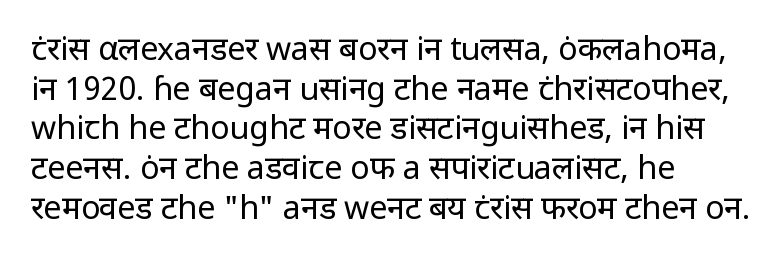
Heft: none added — not bold. A typesetter would mark this as roman, not italic. I'd call this a sans setting — the letters go barefoot. The paragraph has a hard left edge and a soft right edge.
